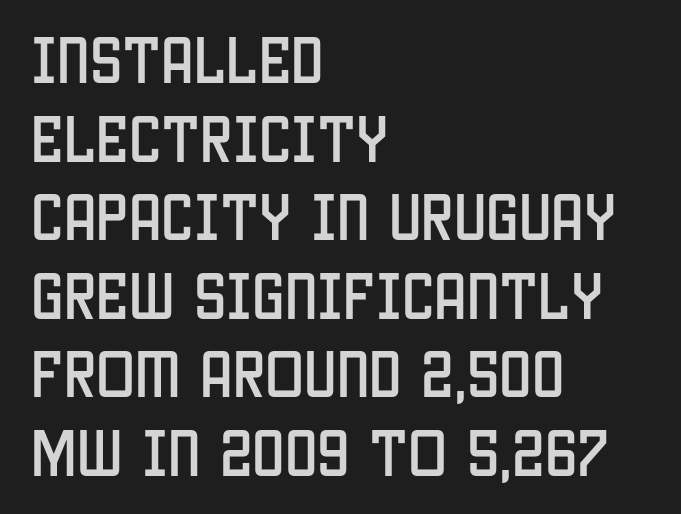
The foot of each line stays bare and open. Default kerning and tracking; the words read as compact shapes. Caption: multi-line text, flush left, ragged right. Serifs: no, the terminals of the letterforms are clean.
